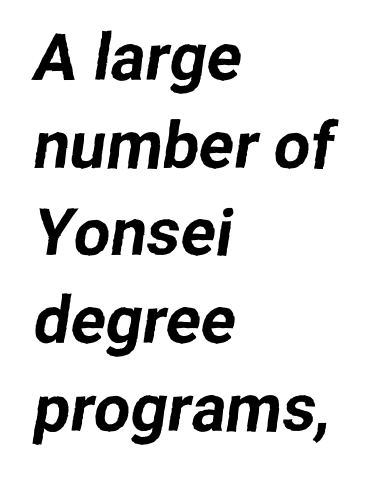
Leading matches the norm, producing a regular column. Alignment: flush left. Check where the strokes stop: nothing finishes them off — pure sans. How are the letters spaced? Ordinarily, with no added tracking. The strip under each line holds only bare page. Do the characters align in a grid? No, the font is proportional.
